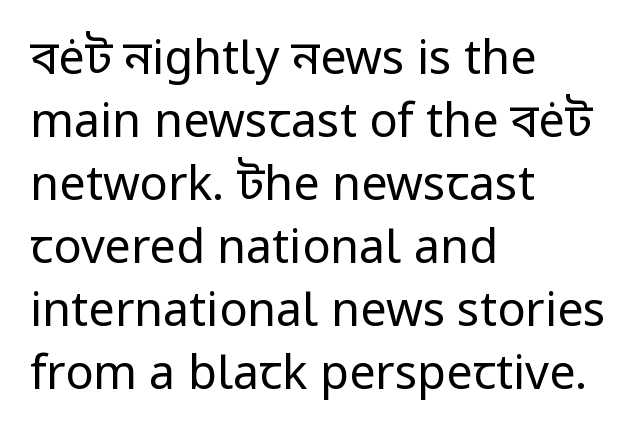
The typeface has the unassuming heft of standard copy or less. Horizontal bands of white between lines are of average thickness. This sample uses plain, unmodified letter spacing. Every row of glyphs begins at an identical x-position on the left.
